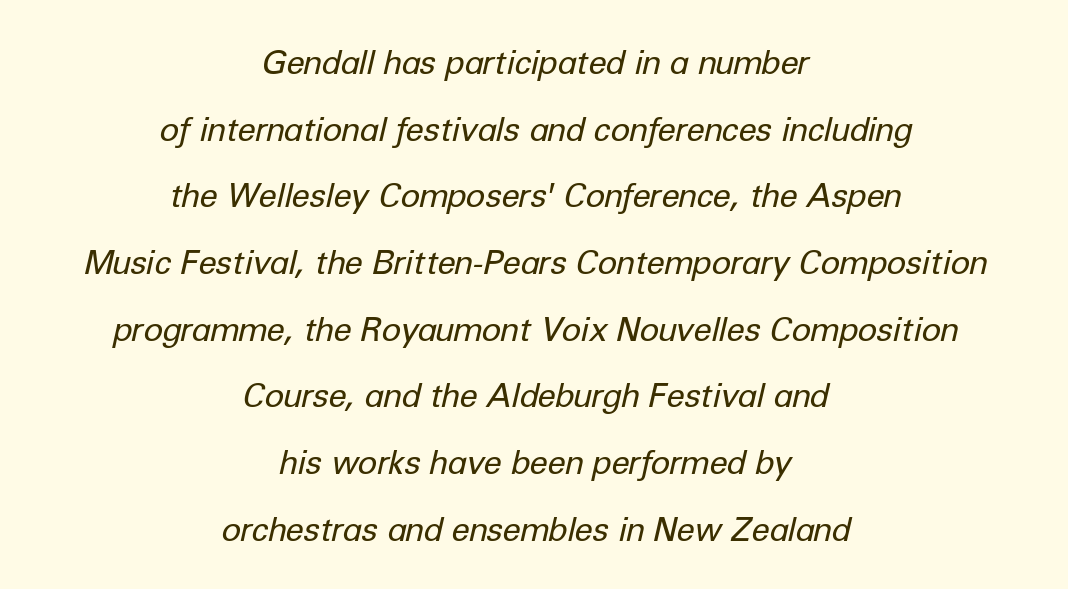
The image shows 33 px regular-weight type, italic (leaning right); set centered, loose line spacing (2.02x), normal letter spacing, not underlined; low stroke contrast and a medium x-height.
